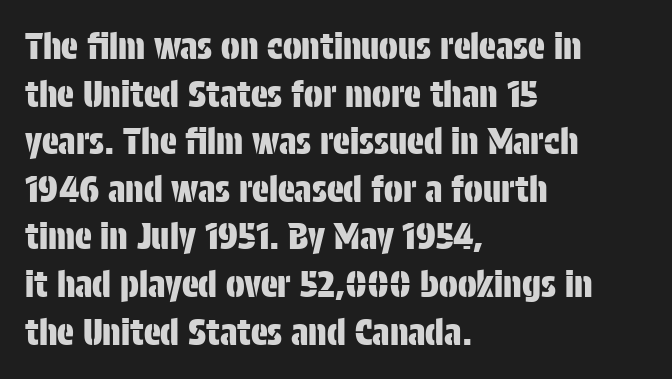
Vertical spacing — default. This rendering features lettering with no underline. Check where the strokes stop: nothing finishes them off — pure sans. The typography opts for an upright posture over an oblique one. Looks like regular typesetting: each glyph gets only the width it needs.
